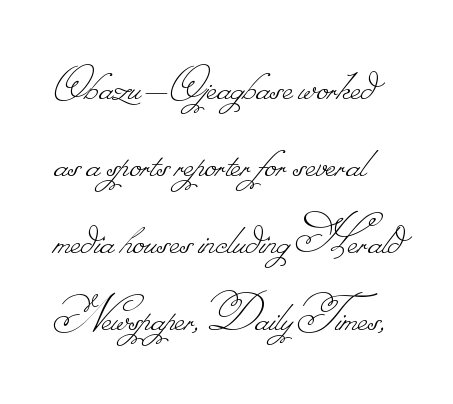
{"bold": "no", "weight": "thin", "width": "normal", "stroke_contrast": "low", "monospaced": "no", "underline": "no", "align": "left", "line_spacing": "normal", "line_spacing_ratio": 1.45, "letter_spacing": "normal", "letter_spacing_em": 0.0, "glyph_px": 53}
